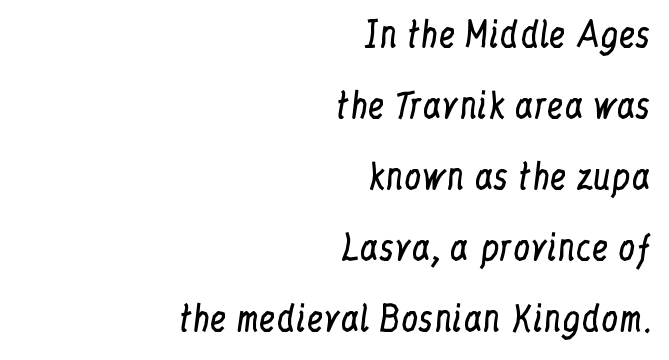
The image shows 34 px regular-weight, condensed serif type; set right-aligned, loose line spacing (2.09x), normal letter spacing, not underlined; low stroke contrast and a medium x-height.
